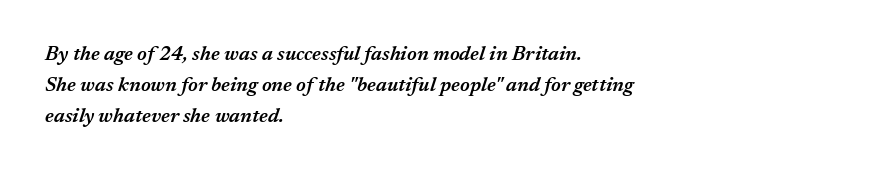
{"italic": "yes", "lean": "right", "slant_degrees": 17, "bold": "semi", "underline": "no", "align": "left", "line_spacing": "normal", "line_spacing_ratio": 1.55, "letter_spacing": "normal", "letter_spacing_em": 0.0, "glyph_px": 20}
